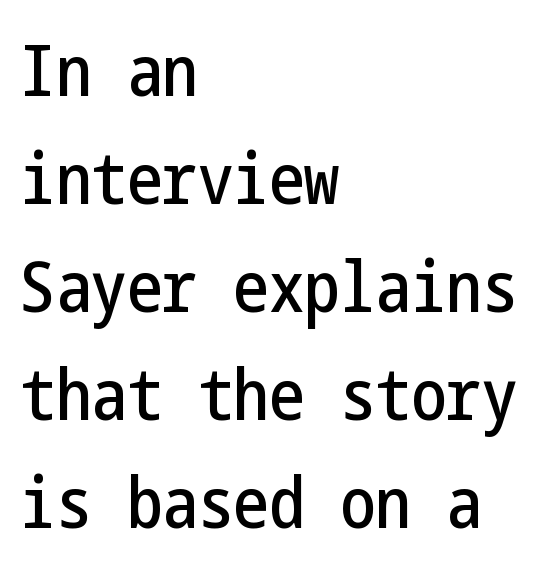
The image shows 71 px condensed sans-serif type, upright; set left-aligned, normal line spacing (1.52x), normal letter spacing, not underlined; low stroke contrast and a medium x-height.
